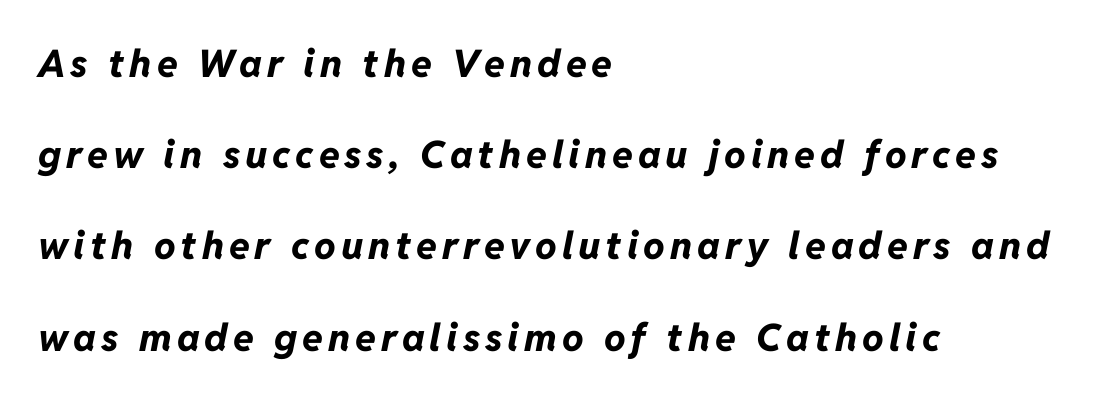
Q: Is the text bold? A: Yes.
Q: Is the text italic (slanted)? A: Yes, it leans right by about 11 degrees.
Q: Is the text underlined? A: No.
Q: How is the paragraph aligned? A: Left-aligned.
Q: Is the spacing between lines tight, normal or loose? A: Loose.
Q: Width (condensed, normal, or wide)? A: Normal.
Q: Stroke contrast? A: Low.
Q: x-height? A: Medium.
Q: Monospaced? A: No.
